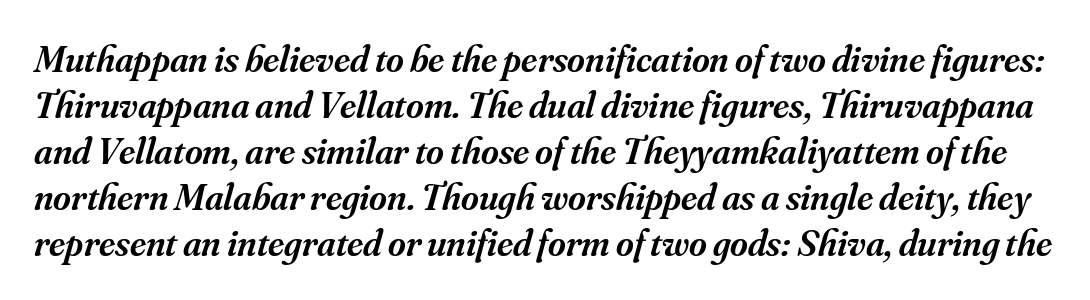
Is the type bold? Partly — it's a semibold, heavier than regular but not fully bold. Underlining? Definitely not there. These lines are composed in type with serifs. The glyphs look as if they've been sheared to an angle. Do the characters align in a grid? No, the font is proportional.
